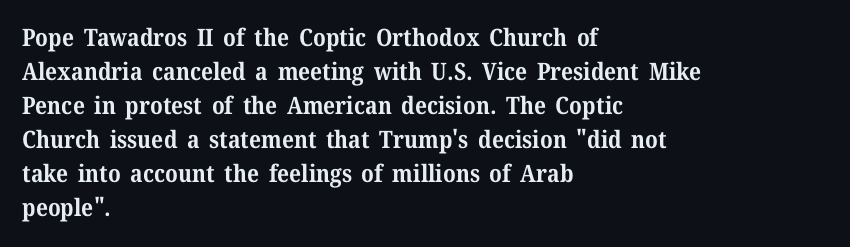
{"italic": "no", "bold": "yes", "underline": "no", "align": "left", "line_spacing": "normal", "line_spacing_ratio": 1.42, "letter_spacing": "normal", "letter_spacing_em": 0.0, "glyph_px": 24}
